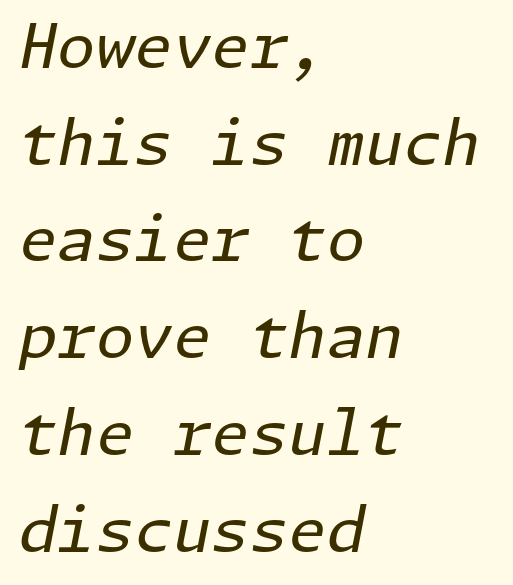
This sample is left-justified, so line endings fall wherever the words run out. Successive baselines arrive at the customary interval. Words appear dense and cohesive because spacing is normal. The specimen omits any rule beneath the text block's lines.
